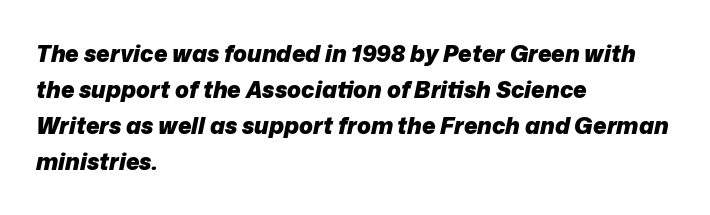
Caption: standard tracking, unaltered. Pretty heavy lettering here — definitely bold. Does the leading feel generous? No, just average. Quick note: italic.
